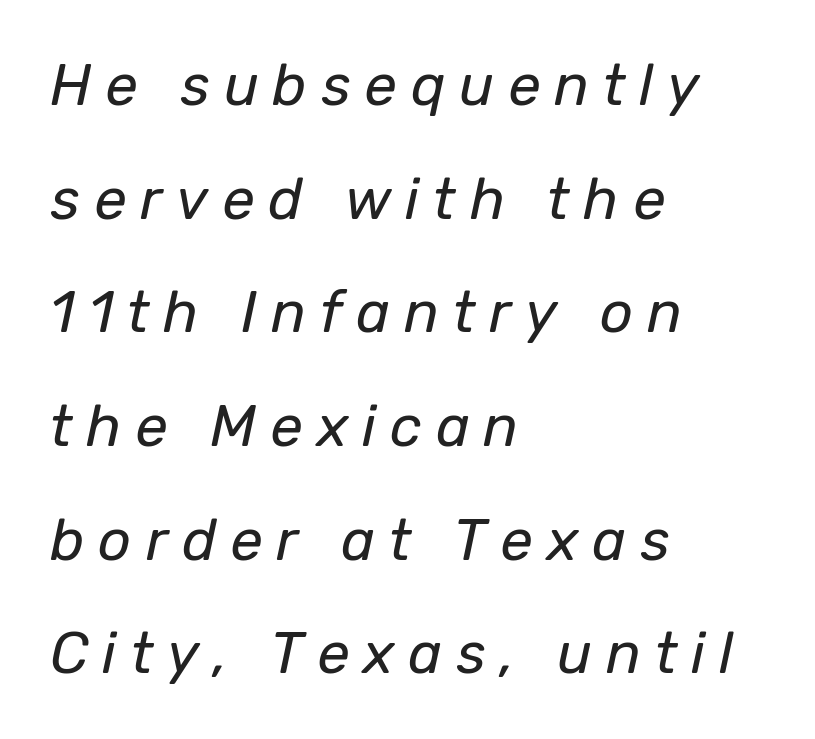
The image shows 58 px regular-weight type, italic (leaning right); set left-aligned, loose line spacing (1.96x), unusually wide letter spacing (+0.24 em), not underlined; low stroke contrast and a medium x-height.
